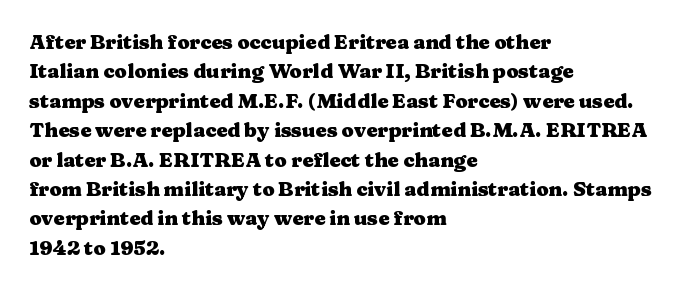
{"italic": "no", "bold": "yes", "underline": "no", "align": "left", "line_spacing": "normal", "line_spacing_ratio": 1.47, "letter_spacing": "normal", "letter_spacing_em": 0.0, "glyph_px": 20}
